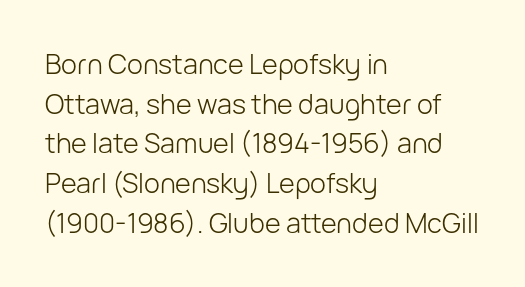
Notice how descenders clear the ascenders below comfortably — that's standard leading. Inter-character spacing is left at the font's built-in metrics. Bare-footed words on every line. The strokes are not fattened; the text isn't bold. A student would call this left alignment; a typographer would say flush left, rag right.
